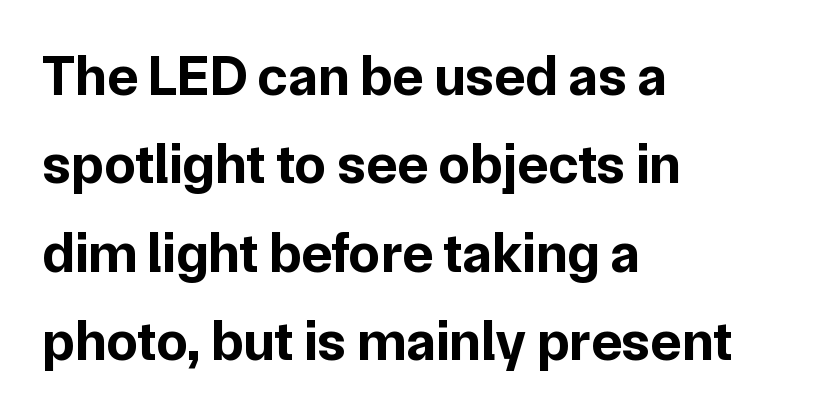
{"serif": "no", "italic": "no", "bold": "yes", "weight": "bold", "width": "normal", "stroke_contrast": "low", "x_height": "medium", "monospaced": "no", "underline": "no", "align": "left", "line_spacing": "normal", "line_spacing_ratio": 1.55, "letter_spacing": "normal", "letter_spacing_em": 0.0, "glyph_px": 57}
